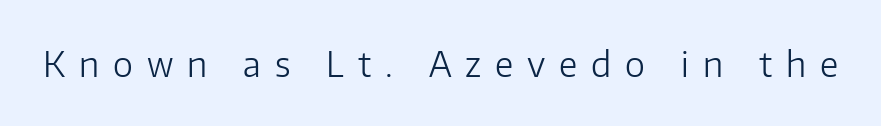
The image shows 34 px light sans-serif type, upright; set unusually wide letter spacing (+0.41 em), not underlined; low stroke contrast and a medium x-height.
